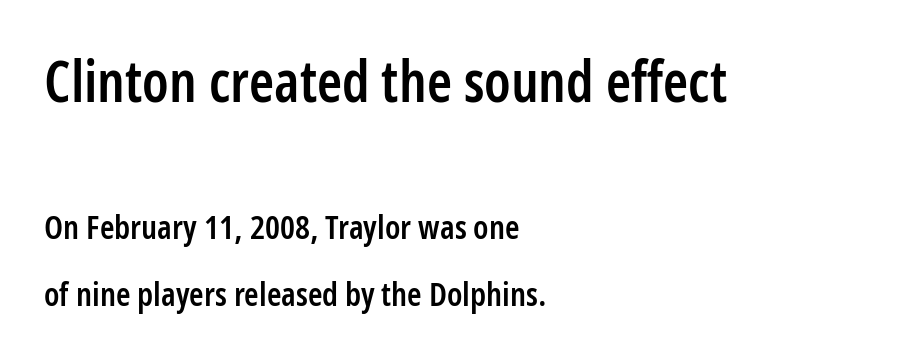
{"serif": "no", "italic": "no", "bold": "semi", "weight": "semibold", "width": "condensed", "stroke_contrast": "low", "x_height": "medium", "monospaced": "no", "underline": "no", "align": "left", "line_spacing": "loose", "line_spacing_ratio": 2.03, "letter_spacing": "normal", "letter_spacing_em": 0.0, "larger_block": "first", "size_ratio": 1.73, "glyph_px": 57}
